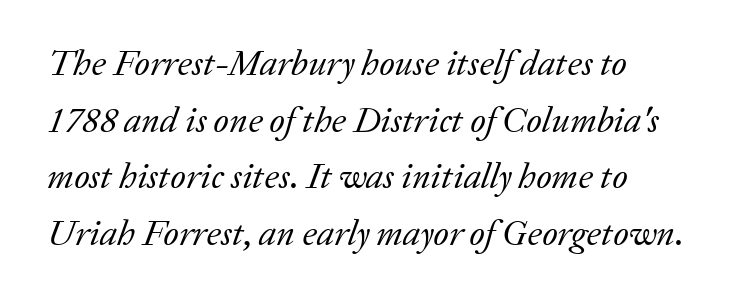
The image shows 36 px regular-weight serif type, italic (leaning right); set left-aligned, normal line spacing (1.57x), normal letter spacing, not underlined; low stroke contrast and a medium x-height.
